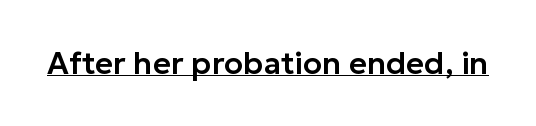
The image shows 31 px sans-serif type, upright; set normal letter spacing, underlined; low stroke contrast and a medium x-height.
